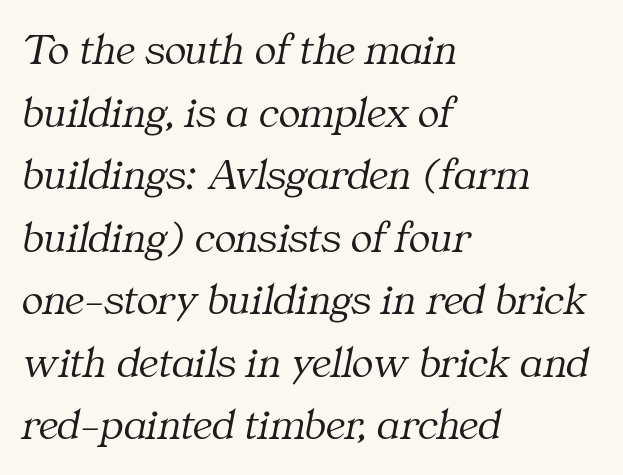
{"serif": "yes", "italic": "yes", "lean": "right", "slant_degrees": 11, "bold": "no", "weight": "light", "width": "normal", "stroke_contrast": "medium", "x_height": "medium", "monospaced": "no", "underline": "no", "align": "left", "line_spacing": "normal", "line_spacing_ratio": 1.39, "letter_spacing": "normal", "letter_spacing_em": 0.0, "glyph_px": 45}
